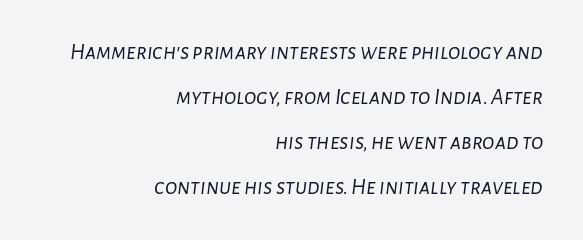
{"italic": "yes", "lean": "right", "slant_degrees": 7, "bold": "no", "underline": "no", "align": "right", "line_spacing": "loose", "line_spacing_ratio": 1.96, "letter_spacing": "normal", "letter_spacing_em": 0.0, "glyph_px": 23}
